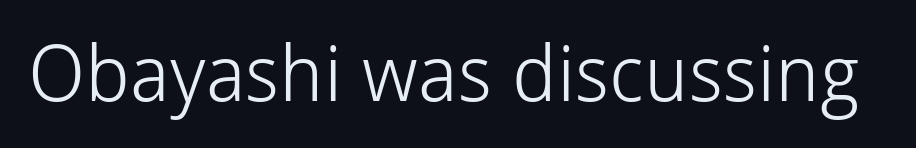
The font family rendered here belongs to the sans-serif group. Every stem runs plumb, perpendicular to the baseline. The letters advance in unequal steps, a hallmark of proportional type. The typeface has the unassuming heft of standard copy or less. Tracking value appears to be zero — textbook default spacing. The zone under the glyphs is completely vacant.
